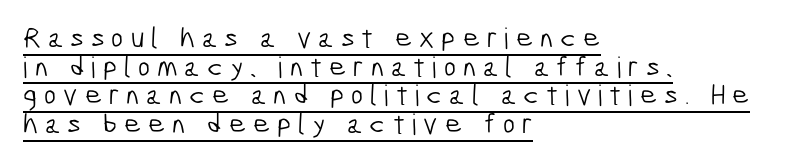
Q: Is the text bold? A: No.
Q: Is the typeface a serif or a sans-serif typeface? A: Sans-serif.
Q: Is the text underlined? A: Yes.
Q: How is the paragraph aligned? A: Left-aligned.
Q: Is the spacing between letters normal or unusually wide? A: Unusually wide.
Q: Is the spacing between lines tight, normal or loose? A: Tight.
Q: Width (condensed, normal, or wide)? A: Condensed.
Q: Stroke contrast? A: Low.
Q: x-height? A: Medium.
Q: Monospaced? A: No.
